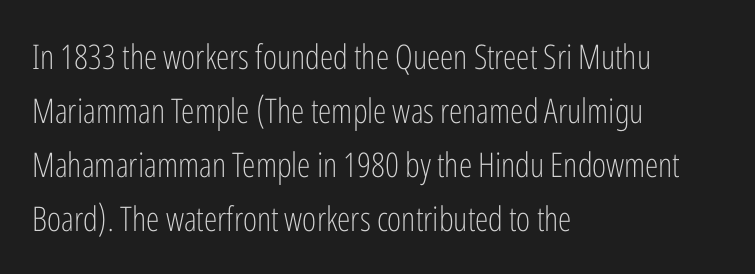
Q: Is the text bold? A: No.
Q: Is the text italic (slanted)? A: No, it is upright.
Q: Is the typeface a serif or a sans-serif typeface? A: Sans-serif.
Q: Is the text underlined? A: No.
Q: How is the paragraph aligned? A: Left-aligned.
Q: Is the spacing between letters normal or unusually wide? A: Normal.
Q: Is the spacing between lines tight, normal or loose? A: Normal.
Q: Width (condensed, normal, or wide)? A: Condensed.
Q: Stroke contrast? A: Low.
Q: x-height? A: Medium.
Q: Monospaced? A: No.
